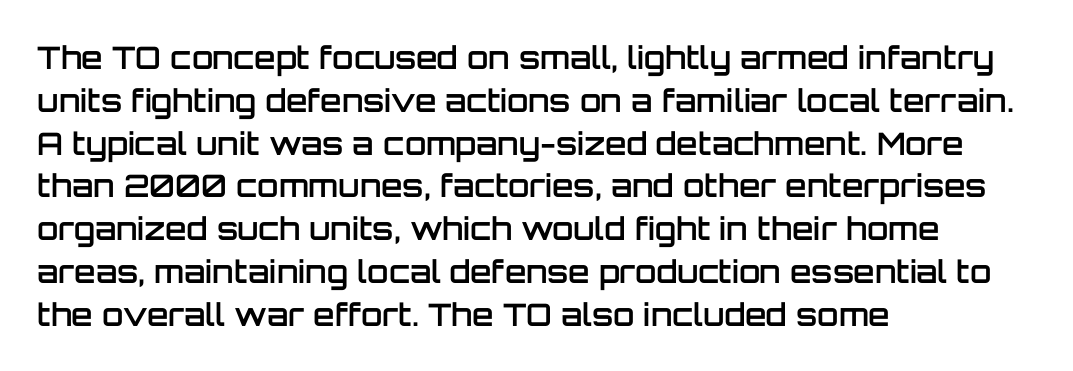
The image shows 31 px semibold sans-serif type, upright; set left-aligned, normal line spacing (1.38x), normal letter spacing, not underlined; low stroke contrast and a large x-height.
